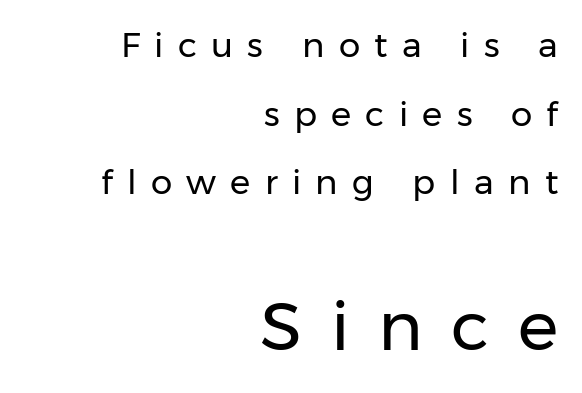
The image shows 68 px regular-weight sans-serif type, upright; set right-aligned, loose line spacing (2.02x), unusually wide letter spacing (+0.42 em), not underlined; the second (bottom) block is 2.0x larger; low stroke contrast and a medium x-height.
